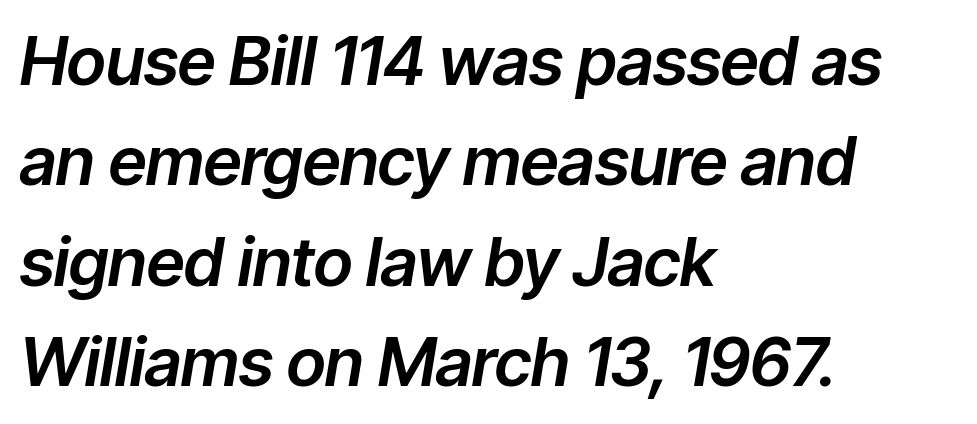
{"italic": "yes", "lean": "right", "slant_degrees": 9, "width": "normal", "stroke_contrast": "low", "x_height": "medium", "monospaced": "no", "underline": "no", "align": "left", "line_spacing": "normal", "line_spacing_ratio": 1.5, "letter_spacing": "normal", "letter_spacing_em": 0.0, "glyph_px": 67}
